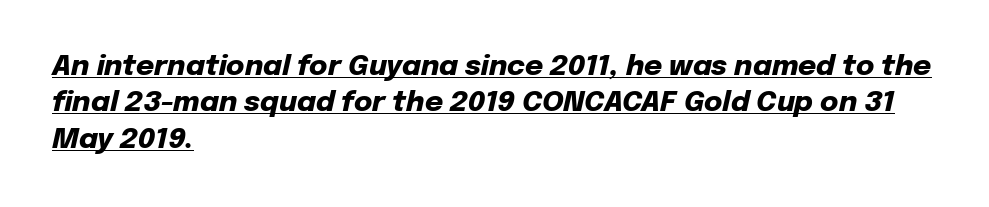
{"italic": "yes", "lean": "right", "slant_degrees": 12, "bold": "yes", "weight": "heavy", "width": "normal", "stroke_contrast": "low", "x_height": "medium", "monospaced": "no", "underline": "yes", "align": "left", "line_spacing": "normal", "line_spacing_ratio": 1.3, "letter_spacing": "normal", "letter_spacing_em": 0.0, "glyph_px": 28}
